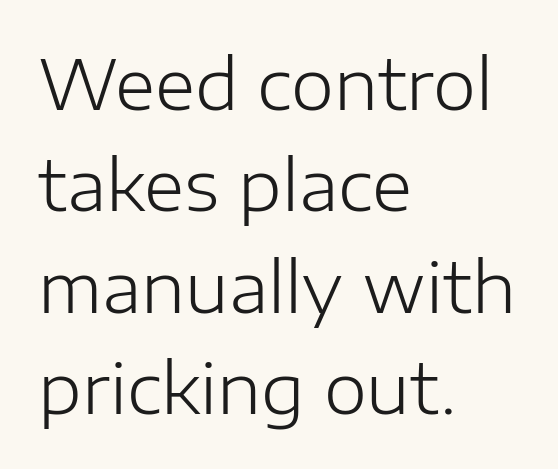
{"serif": "no", "italic": "no", "bold": "no", "weight": "light", "width": "normal", "stroke_contrast": "low", "x_height": "medium", "monospaced": "no", "underline": "no", "align": "left", "line_spacing": "normal", "line_spacing_ratio": 1.47, "letter_spacing": "normal", "letter_spacing_em": 0.0, "glyph_px": 69}
